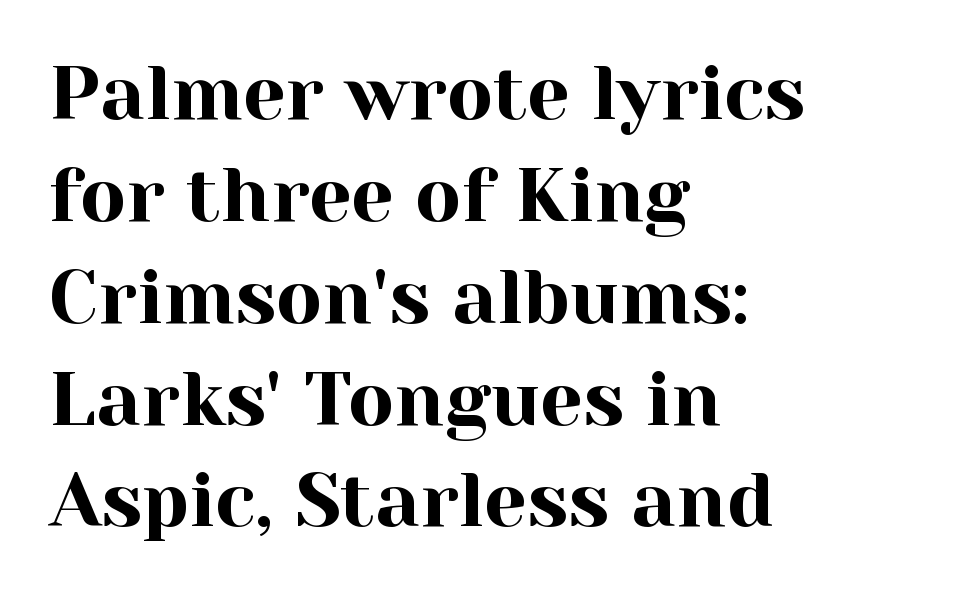
{"serif": "yes", "italic": "no", "width": "normal", "x_height": "medium", "monospaced": "no", "underline": "no", "align": "left", "line_spacing": "normal", "line_spacing_ratio": 1.34, "letter_spacing": "normal", "letter_spacing_em": 0.0, "glyph_px": 76}
